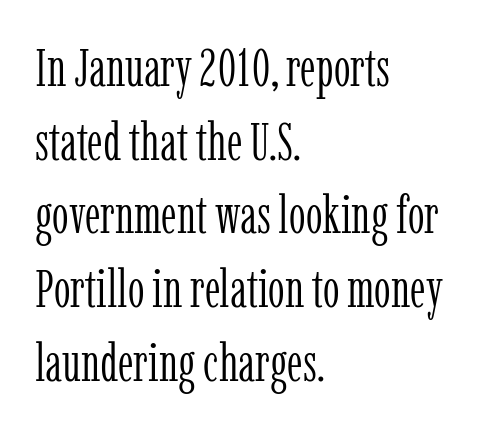
{"serif": "yes", "italic": "no", "bold": "no", "weight": "light", "width": "condensed", "stroke_contrast": "low", "x_height": "medium", "monospaced": "no", "underline": "no", "align": "left", "line_spacing": "normal", "line_spacing_ratio": 1.39, "letter_spacing": "normal", "letter_spacing_em": 0.0, "glyph_px": 53}
